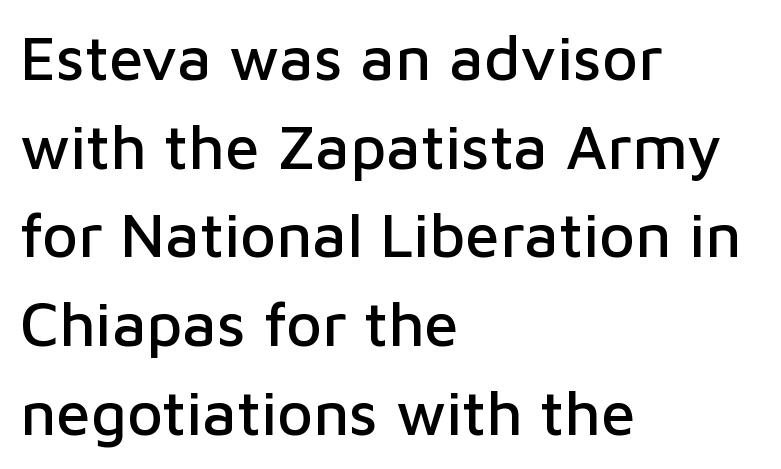
Spacing between characters is what you'd get straight out of the box. The letters stand upright; this is a roman face. The space between consecutive lines is moderate. Does the copy run flush right? No — it runs flush left. You could not count columns in this text — the font is proportionally spaced. What kind of face is this? One without serifs — a sans.
